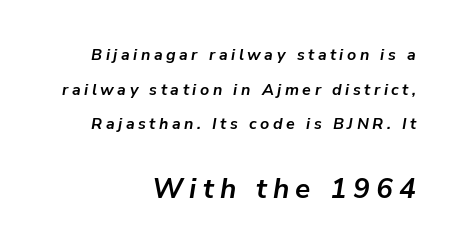
{"italic": "yes", "lean": "right", "slant_degrees": 9, "bold": "yes", "weight": "semibold", "width": "normal", "stroke_contrast": "low", "x_height": "medium", "monospaced": "no", "underline": "no", "align": "right", "line_spacing": "loose", "line_spacing_ratio": 2.16, "letter_spacing": "wide", "letter_spacing_em": 0.22, "larger_block": "second", "size_ratio": 1.75, "glyph_px": 28}
